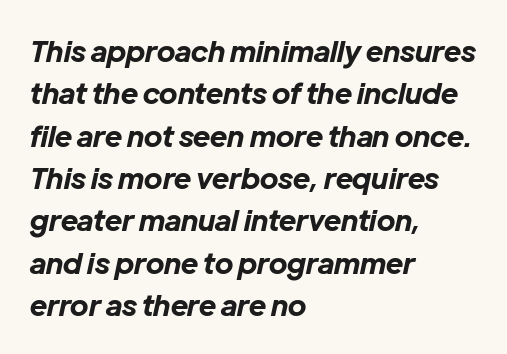
Looks like regular typesetting: each glyph gets only the width it needs. Compared with a centered layout, this one pins lines to the left instead. The rendering uses a bold face; every stroke is thick and dark. The tracking reads as untouched default to a designer's eye. A normal amount of white space separates one row of letters from the next. The zone under the glyphs is completely vacant.
